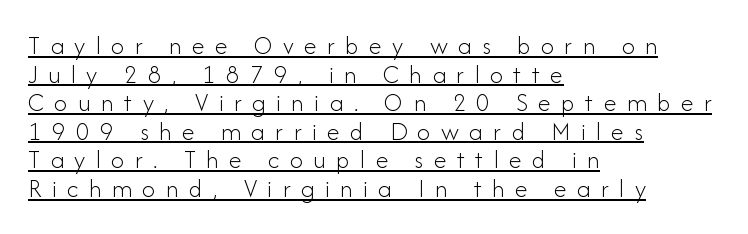
The image shows 26 px text type, upright; set left-aligned, tight line spacing (1.1x), unusually wide letter spacing (+0.4 em), underlined.
